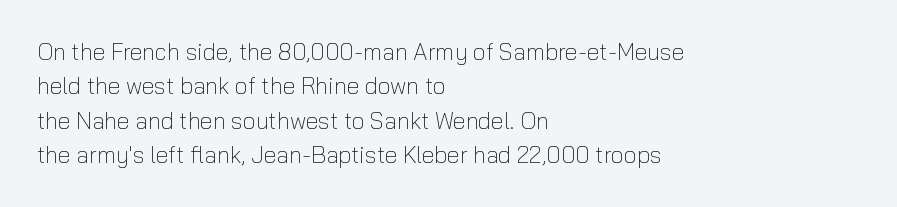
Observe the ordinary spacing: letters are neighbours, not strangers. Only glyphs here, with clear space below each row. Honestly, the row spacing looks completely unremarkable. No letter is thick-stroked: the sample isn't bold.
